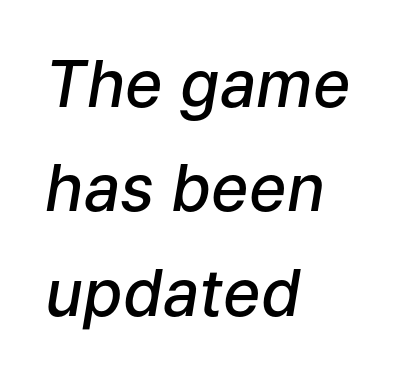
{"italic": "yes", "lean": "right", "slant_degrees": 9, "bold": "semi", "weight": "semibold", "width": "normal", "stroke_contrast": "low", "x_height": "medium", "monospaced": "no", "underline": "no", "align": "left", "line_spacing": "normal", "line_spacing_ratio": 1.63, "letter_spacing": "normal", "letter_spacing_em": 0.0, "glyph_px": 64}
